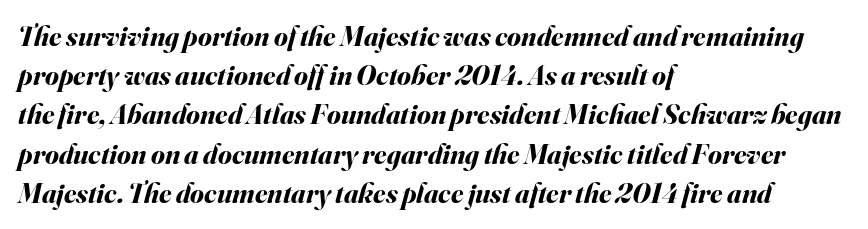
Do the characters align in a grid? No, the font is proportional. How are the letters spaced? Ordinarily, with no added tracking. The rag falls on the right side of this text block. As a designer I'd log this as weight 700, bold. The words here are not underlined.
